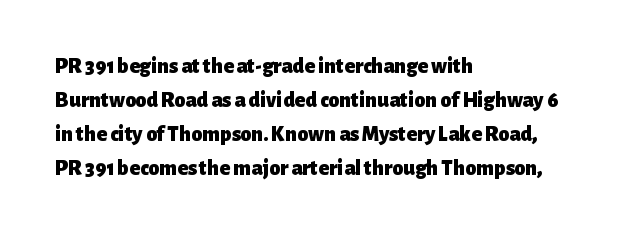
Q: Is the text bold? A: Yes.
Q: Is the text italic (slanted)? A: No, it is upright.
Q: Is the text underlined? A: No.
Q: How is the paragraph aligned? A: Left-aligned.
Q: Is the spacing between letters normal or unusually wide? A: Normal.
Q: Is the spacing between lines tight, normal or loose? A: Normal.
